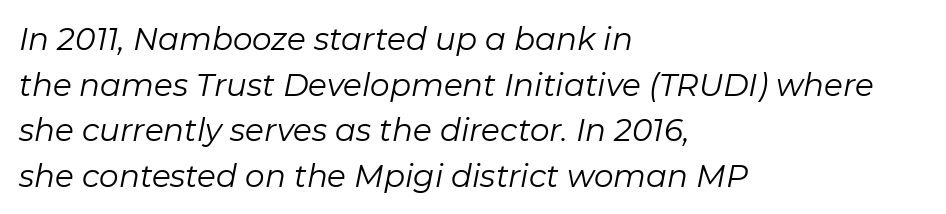
The image shows 31 px regular-weight type, italic (leaning right); set left-aligned, normal line spacing (1.47x), normal letter spacing, not underlined; low stroke contrast and a medium x-height.
